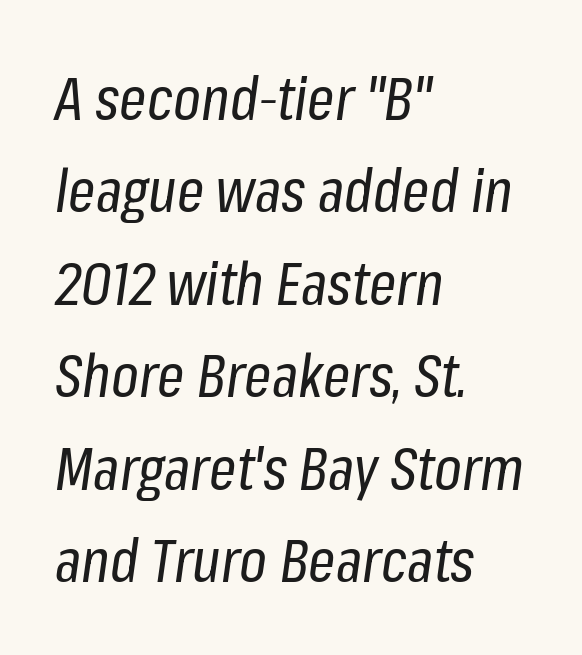
Glyph-to-glyph distance matches everyday printed text. A light-to-regular cut is what we see here. The text carries the slant typical of an italic or oblique font. Here the designer chose a conventional face with non-uniform glyph widths. Compared with typical paragraphs, the rows here are spaced about the same. The lines in this sample share a left origin and differ only in where they stop.
